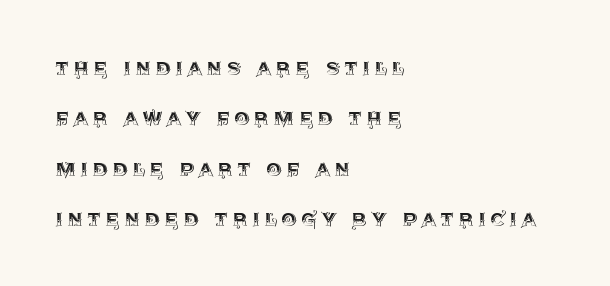
{"italic": "no", "underline": "no", "align": "left", "line_spacing": "loose", "line_spacing_ratio": 2.1, "glyph_px": 24}
